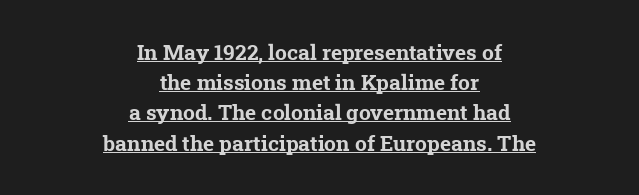
Look at the tracking — it's just the regular setting, nothing added. The characters look thick and weighty, a clear bold. Line starts and ends both wander, symmetrically. How would I describe the line gaps? Plain and ordinary. The face used here appears with an underline applied.
